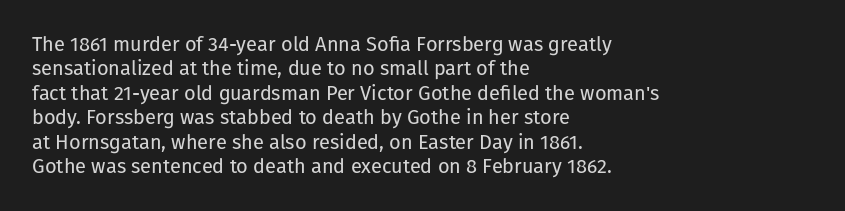
Q: Is the text bold? A: No.
Q: Is the text italic (slanted)? A: No, it is upright.
Q: Is the text underlined? A: No.
Q: How is the paragraph aligned? A: Left-aligned.
Q: Is the spacing between letters normal or unusually wide? A: Normal.
